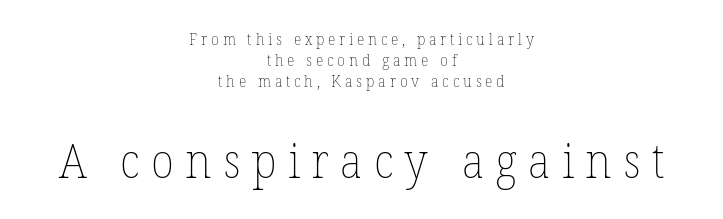
{"italic": "no", "bold": "no", "weight": "thin", "width": "normal", "stroke_contrast": "low", "x_height": "medium", "monospaced": "no", "underline": "no", "align": "center", "line_spacing": "normal", "line_spacing_ratio": 1.3, "letter_spacing": "wide", "letter_spacing_em": 0.24, "larger_block": "second", "size_ratio": 2.94, "glyph_px": 47}
